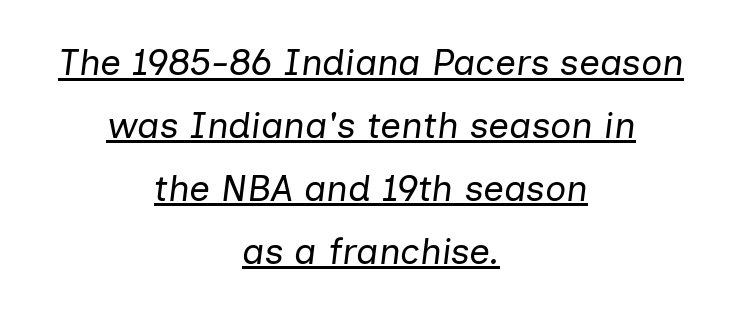
The image shows 37 px regular-weight type, italic (leaning right); set centered, normal line spacing (1.7x), normal letter spacing, underlined; low stroke contrast and a medium x-height.
